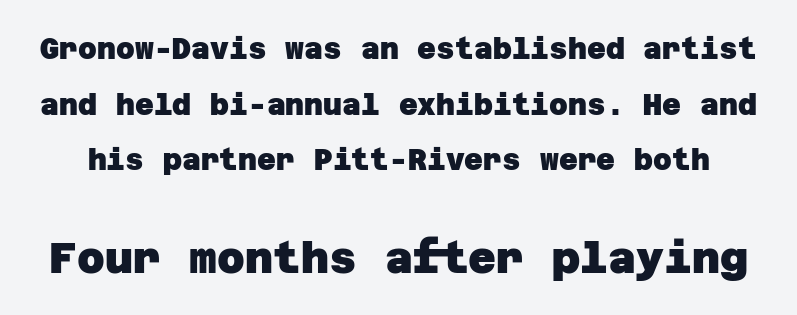
The image shows 43 px heavy sans-serif type; set loose line spacing (1.92x), normal letter spacing, not underlined; the second (bottom) block is 1.48x larger; low stroke contrast and a large x-height.
